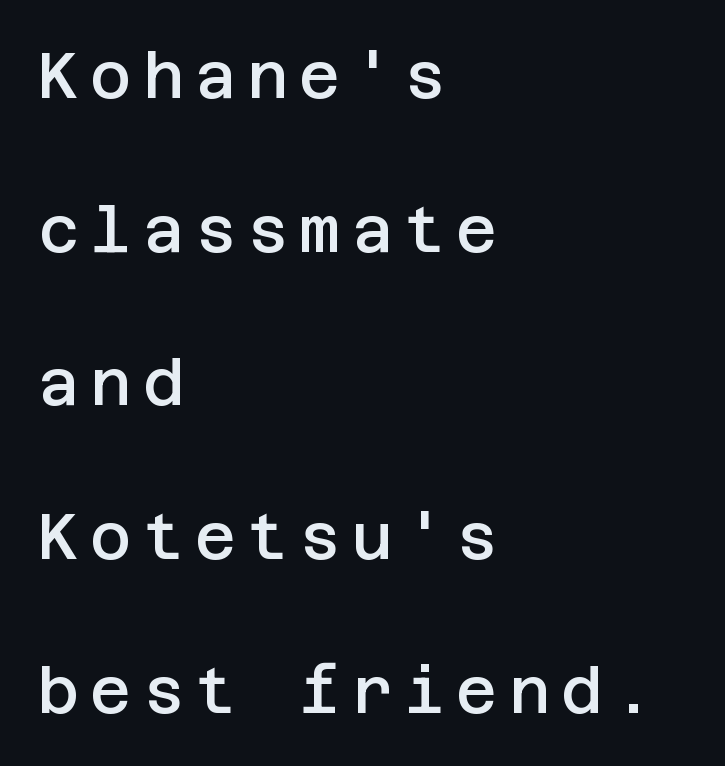
The string is rendered with underlining switched off. The leading is generous, giving the passage an open texture. The typography opts for an upright posture over an oblique one. These lines are composed in type without serifs. The sample has been set in demibold, a notch under bold. The compositor pushed each line to the left boundary.
